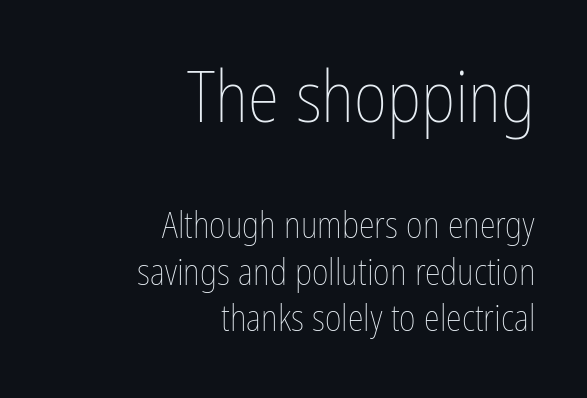
Q: Is the text bold? A: No.
Q: Is the text italic (slanted)? A: No, it is upright.
Q: Is the text underlined? A: No.
Q: How is the paragraph aligned? A: Right-aligned.
Q: Is the spacing between letters normal or unusually wide? A: Normal.
Q: Is the spacing between lines tight, normal or loose? A: Normal.
Q: Which block of text is set in a larger size, the first (top) or the second (bottom)? A: The first (top) one.
Q: Width (condensed, normal, or wide)? A: Condensed.
Q: Stroke contrast? A: Low.
Q: x-height? A: Medium.
Q: Monospaced? A: No.
